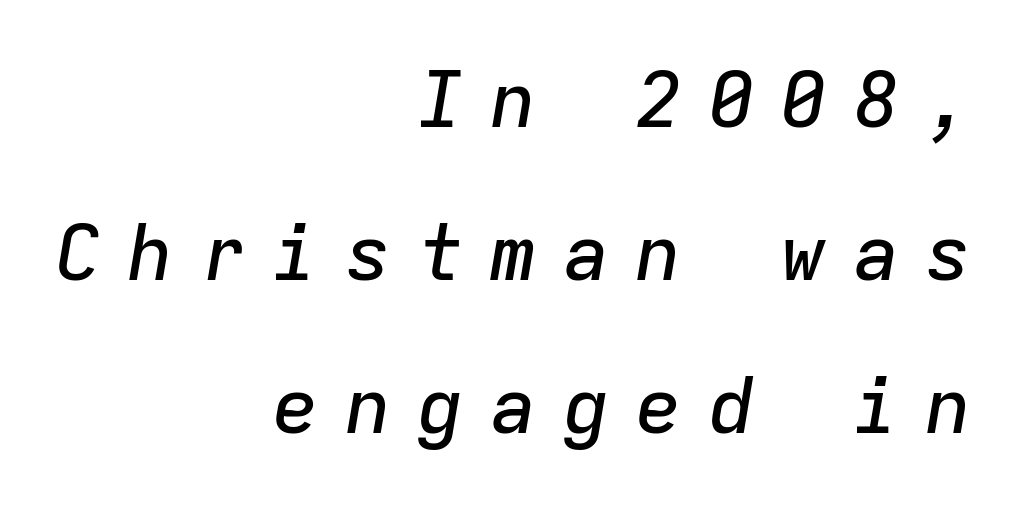
The image shows 78 px text type, italic (leaning right), monospaced; set right-aligned, loose line spacing (1.96x), unusually wide letter spacing (+0.33 em), not underlined; low stroke contrast and a medium x-height.
